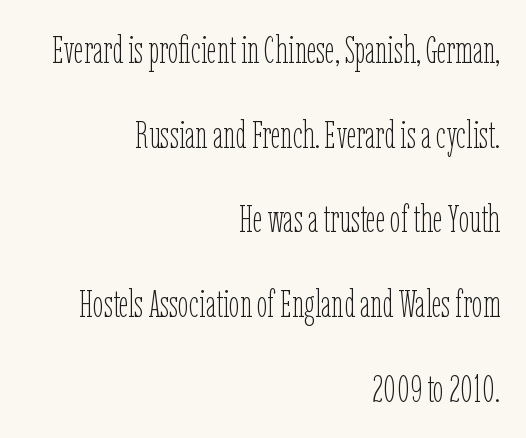
This rendering leaves character spacing at its baseline value. Think of a printed novel: that variable character pitch is what you see here. Vertically, the passage feels expansive, rows floating well apart. No chunkiness to these letters — they're not bold.
